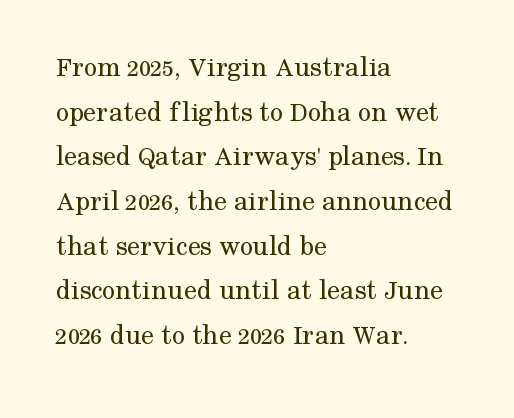
The image shows 29 px regular-weight serif type, upright; set left-aligned, normal line spacing (1.54x), normal letter spacing, not underlined; medium stroke contrast and a medium x-height.
